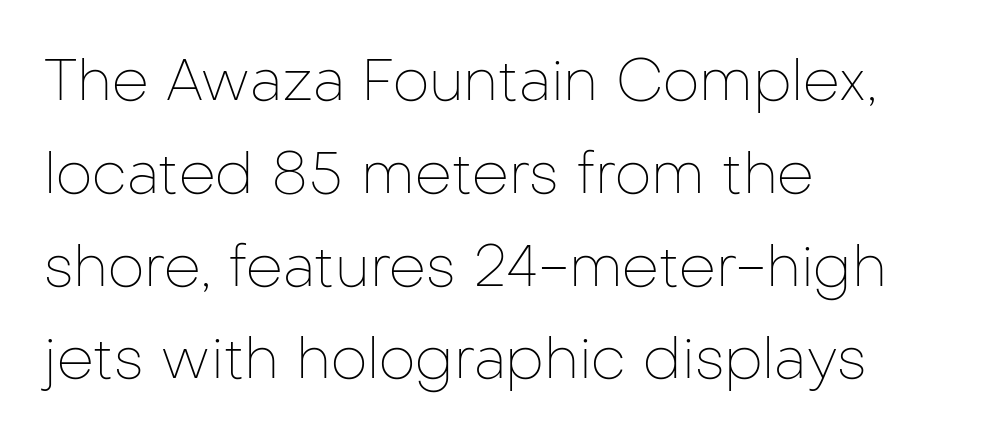
The image shows 58 px thin sans-serif type, upright; set left-aligned, normal line spacing (1.6x), normal letter spacing, not underlined; low stroke contrast and a medium x-height.
